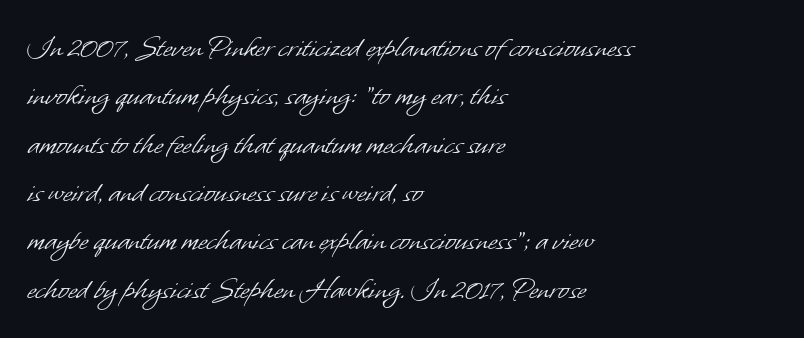
{"serif": "no", "bold": "no", "weight": "light", "width": "normal", "stroke_contrast": "low", "x_height": "small", "monospaced": "no", "underline": "no", "align": "left", "line_spacing": "normal", "line_spacing_ratio": 1.51, "letter_spacing": "normal", "letter_spacing_em": 0.0, "glyph_px": 32}
